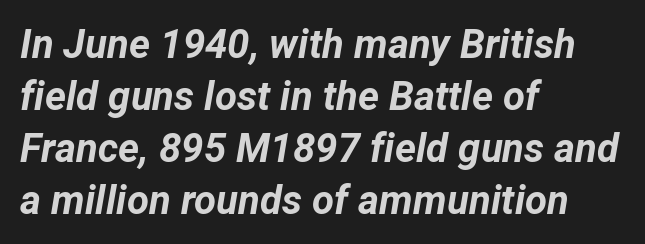
{"italic": "yes", "lean": "right", "slant_degrees": 12, "bold": "yes", "weight": "bold", "width": "normal", "stroke_contrast": "low", "x_height": "medium", "monospaced": "no", "underline": "no", "align": "left", "line_spacing": "normal", "line_spacing_ratio": 1.3, "letter_spacing": "normal", "letter_spacing_em": 0.0, "glyph_px": 40}
